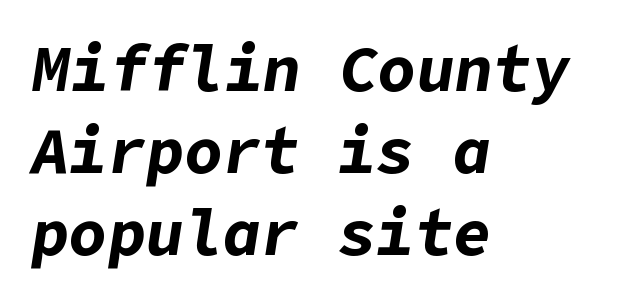
Stroke thickness is high; the sample reads as a true bold. Interline gaps are of average width in this sample. The line texture is even and compact thanks to regular tracking. Every row of glyphs begins at an identical x-position on the left.
